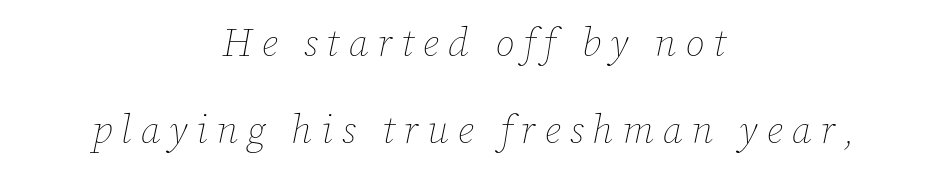
The image shows 39 px thin type, italic (leaning right); set centered, loose line spacing (2.24x), unusually wide letter spacing (+0.23 em), not underlined; low stroke contrast and a medium x-height.
